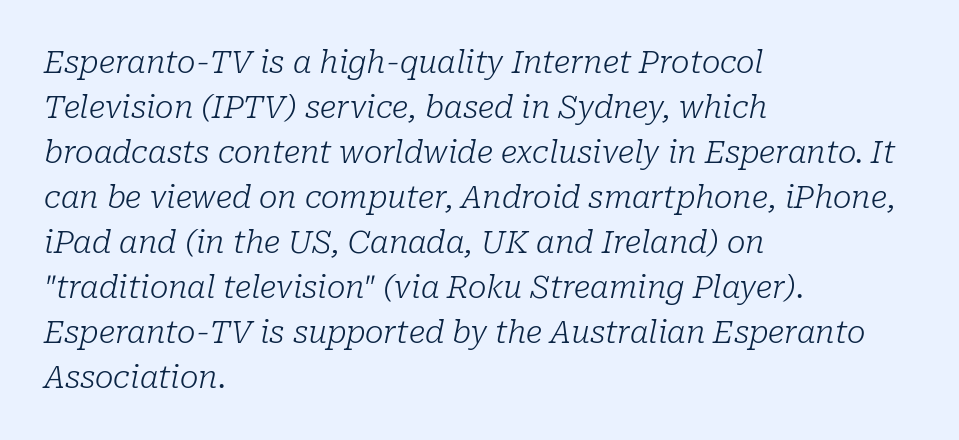
Each line starts at the same left margin while the right side varies. The passage shown is typeset with a serif family. The typography opts for an oblique posture over an upright one. The weight tops out at a normal text grade. Summary of vertical rhythm: regular, with standard interline spacing.
